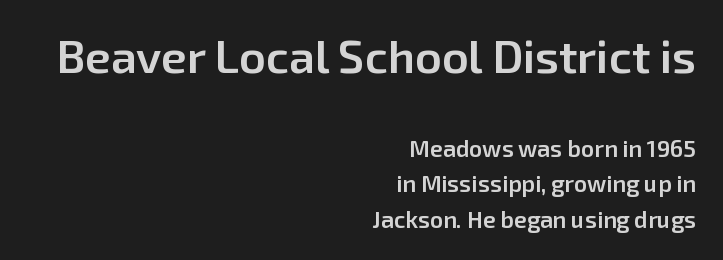
Posture: vertical. Casual observation: everything's shoved over to the right. Heft: intermediate — a semibold. Horizontal bands of white between lines are of average thickness.
